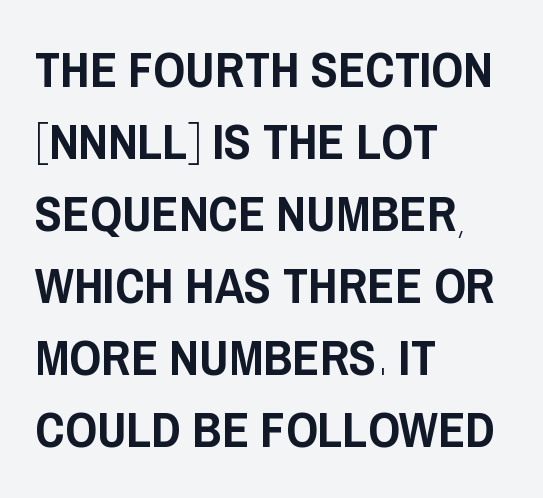
{"serif": "no", "italic": "no", "width": "condensed", "stroke_contrast": "low", "x_height": "large", "monospaced": "no", "underline": "no", "align": "left", "line_spacing": "normal", "line_spacing_ratio": 1.44, "letter_spacing": "normal", "letter_spacing_em": 0.0, "glyph_px": 50}
